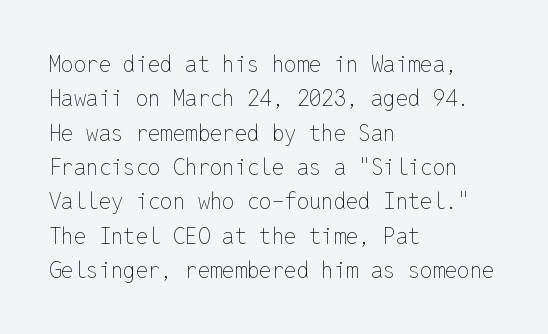
{"italic": "no", "bold": "no", "underline": "no", "align": "left", "line_spacing": "normal", "line_spacing_ratio": 1.56, "letter_spacing": "normal", "letter_spacing_em": 0.0, "glyph_px": 22}
